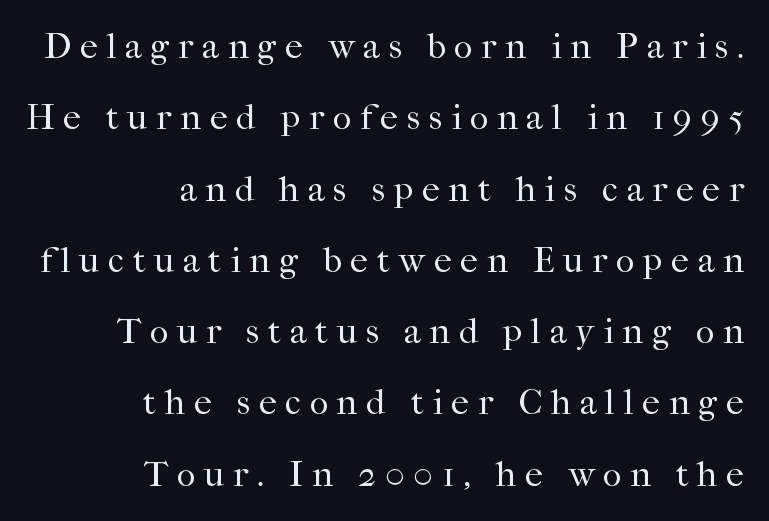
Display-style spreading of the glyphs; the letterfit is very open. Is there any slant? The stems are plumb. The strokes are not fattened; the text isn't bold. A clean baseline with only descenders dipping below it.
